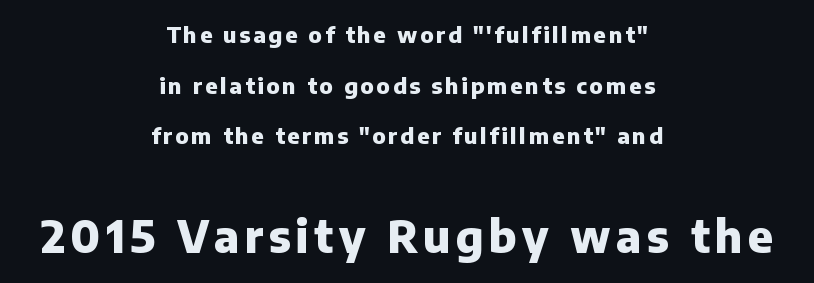
Q: Is the text bold? A: Yes.
Q: Is the text italic (slanted)? A: No, it is upright.
Q: Is the typeface a serif or a sans-serif typeface? A: Sans-serif.
Q: Is the text underlined? A: No.
Q: How is the paragraph aligned? A: Centered.
Q: Is the spacing between lines tight, normal or loose? A: Loose.
Q: Which block of text is set in a larger size, the first (top) or the second (bottom)? A: The second (bottom) one.
Q: Width (condensed, normal, or wide)? A: Normal.
Q: Stroke contrast? A: Low.
Q: x-height? A: Medium.
Q: Monospaced? A: No.
